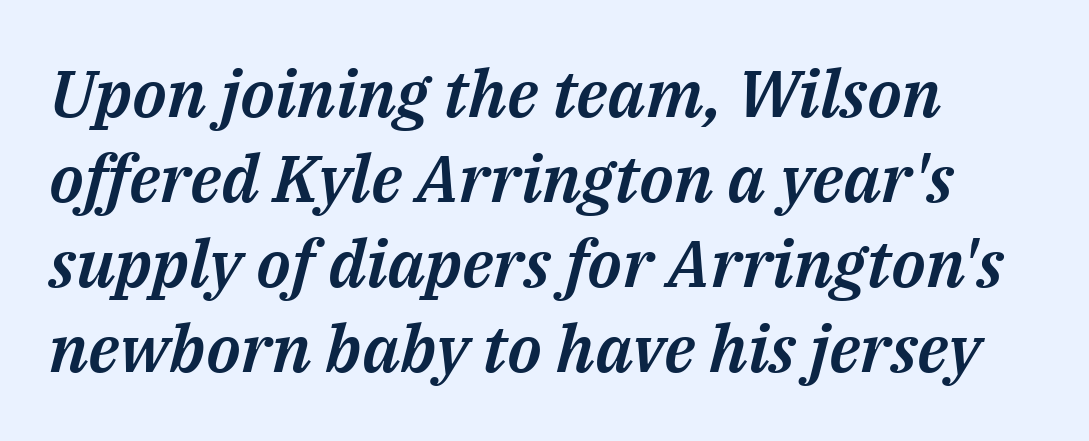
Q: Is the text italic (slanted)? A: Yes, it leans right by about 14 degrees.
Q: Is the text underlined? A: No.
Q: Is the spacing between letters normal or unusually wide? A: Normal.
Q: Is the spacing between lines tight, normal or loose? A: Normal.
Q: Width (condensed, normal, or wide)? A: Normal.
Q: Stroke contrast? A: Medium.
Q: x-height? A: Medium.
Q: Monospaced? A: No.
